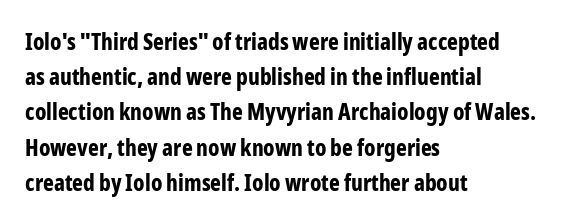
{"italic": "no", "bold": "yes", "underline": "no", "align": "left", "line_spacing": "normal", "line_spacing_ratio": 1.53, "letter_spacing": "normal", "letter_spacing_em": 0.0, "glyph_px": 23}
